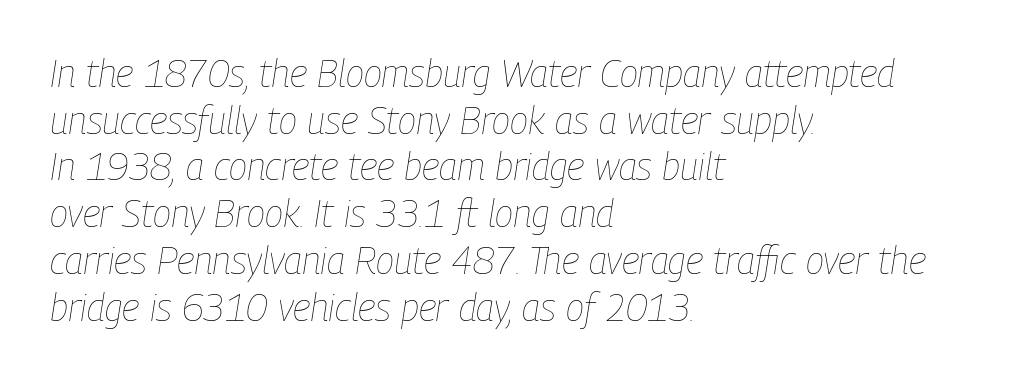
{"italic": "yes", "lean": "right", "slant_degrees": 9, "bold": "no", "weight": "thin", "width": "condensed", "stroke_contrast": "low", "x_height": "medium", "monospaced": "no", "underline": "no", "align": "left", "line_spacing_ratio": 1.23, "letter_spacing": "normal", "letter_spacing_em": 0.0, "glyph_px": 38}
